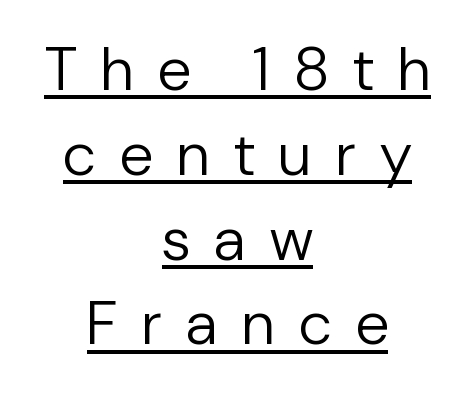
The image shows 61 px regular-weight sans-serif type, upright; set centered, normal line spacing (1.39x), unusually wide letter spacing (+0.41 em), underlined; low stroke contrast and a medium x-height.
